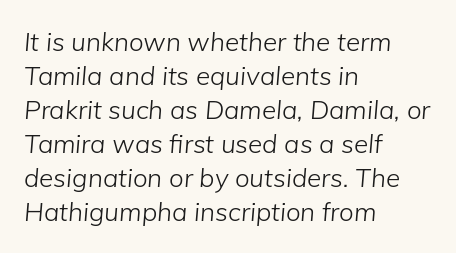
Is the stroke heavy? The answer is a plain regular-or-lighter. These lines keep a tight, regular rhythm from letter to letter. Baseline-to-baseline distance is the conventional proportion of letter height. The baseline area is clear. Style check: oblique.
